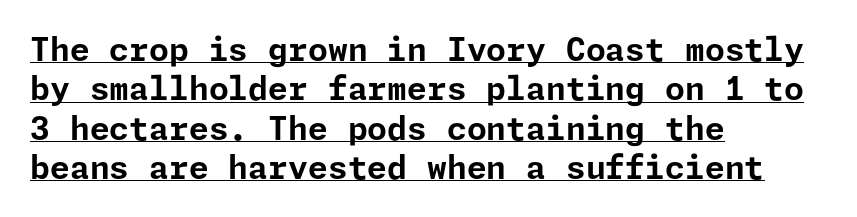
You'd pick this weight for a headline — it's a proper bold. Underlining? Definitely there. When letters stand straight like this, we call the style roman or upright. The letterforms sit shoulder to shoulder at normal distance.
